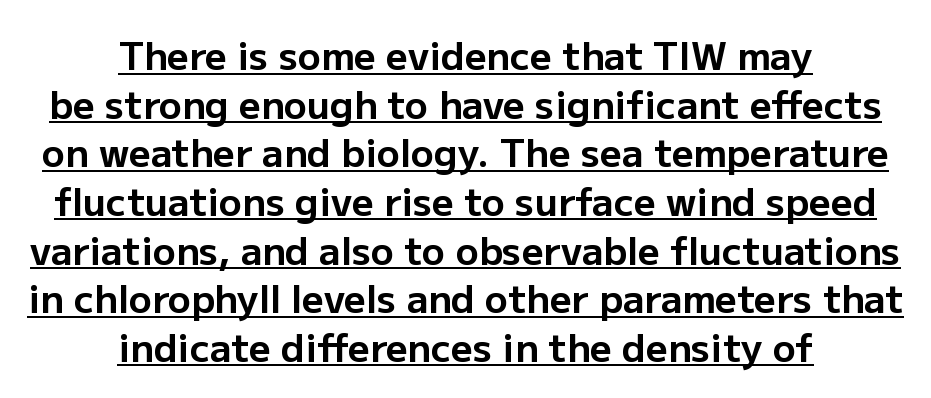
Horizontal alignment here is central, giving a formal, balanced look. Heavy-handed strokes throughout: this text is bold. The passage shown stacks its lines at a standard gap. The font's upright variant was chosen for this text. The rendering uses natural spacing where letterforms have individual widths.
